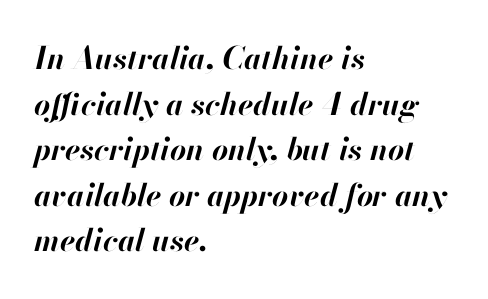
The image shows 31 px bold type, italic (leaning right); set left-aligned, normal line spacing (1.47x), normal letter spacing, not underlined; high stroke contrast and a small x-height.
